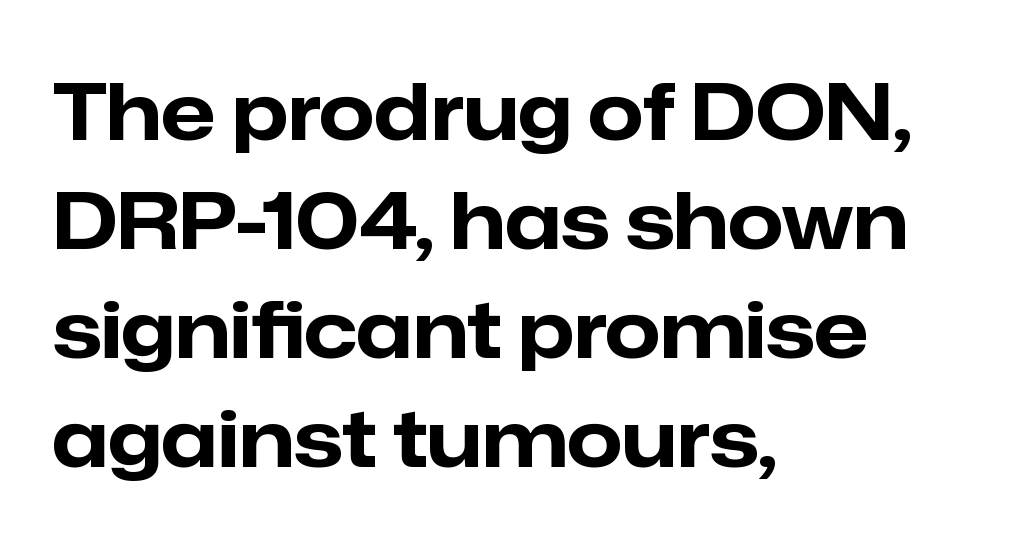
Q: Is the text bold? A: Yes.
Q: Is the text italic (slanted)? A: No, it is upright.
Q: Is the typeface a serif or a sans-serif typeface? A: Sans-serif.
Q: Is the text underlined? A: No.
Q: How is the paragraph aligned? A: Left-aligned.
Q: Is the spacing between letters normal or unusually wide? A: Normal.
Q: Is the spacing between lines tight, normal or loose? A: Normal.
Q: Width (condensed, normal, or wide)? A: Normal.
Q: Stroke contrast? A: Low.
Q: x-height? A: Medium.
Q: Monospaced? A: No.
